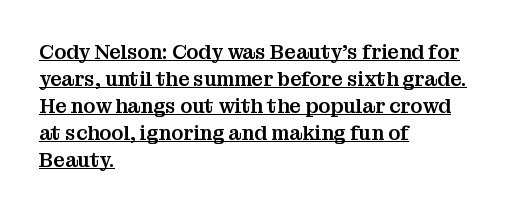
The passage shown is underscored from start to finish. Nope, not italic — everything's standing straight. This sample keeps an unexceptional amount of space between lines. Default kerning and tracking; the words read as compact shapes. Every row of glyphs begins at an identical x-position on the left.
